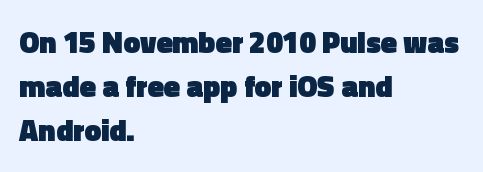
The font is running at its bold setting. This sample uses an upright cut, with every glyph sitting square on the baseline. The foot of each line stays bare and open. Do the characters align in a grid? No, the font is proportional.
